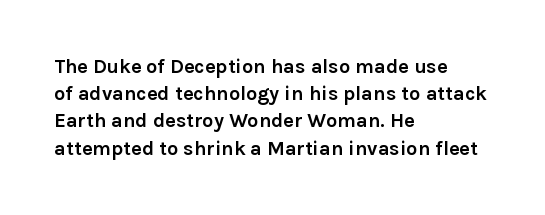
Q: Is the text bold? A: Yes.
Q: Is the text italic (slanted)? A: No, it is upright.
Q: Is the text underlined? A: No.
Q: How is the paragraph aligned? A: Left-aligned.
Q: Is the spacing between letters normal or unusually wide? A: Normal.
Q: Is the spacing between lines tight, normal or loose? A: Normal.
